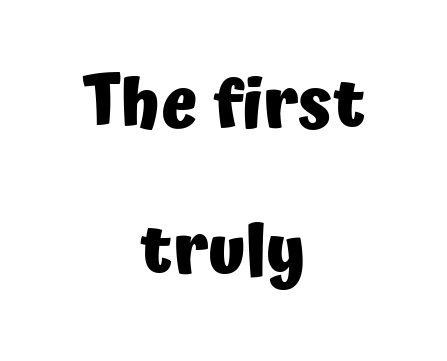
Q: Is the text bold? A: Yes.
Q: Is the text italic (slanted)? A: No, it is upright.
Q: Is the typeface a serif or a sans-serif typeface? A: Sans-serif.
Q: Is the text underlined? A: No.
Q: How is the paragraph aligned? A: Centered.
Q: Is the spacing between letters normal or unusually wide? A: Normal.
Q: Is the spacing between lines tight, normal or loose? A: Loose.
Q: Width (condensed, normal, or wide)? A: Normal.
Q: Stroke contrast? A: Low.
Q: x-height? A: Medium.
Q: Monospaced? A: No.
